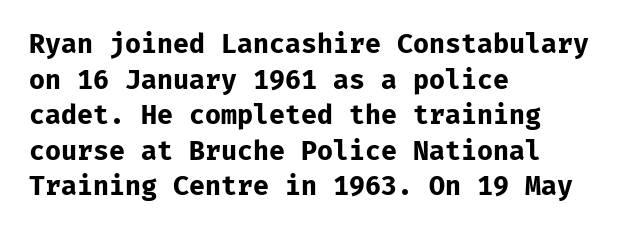
Descenders are the only things crossing below the line. Weight: bold. The tracking reads as untouched default to a designer's eye. A typesetter would mark this as roman, not italic.
